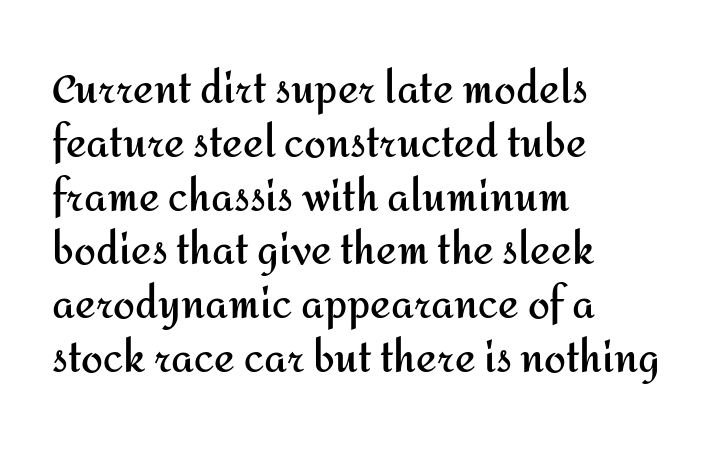
The image shows 39 px semibold sans-serif type, upright; set left-aligned, normal line spacing (1.38x), normal letter spacing, not underlined; medium stroke contrast and a medium x-height.
